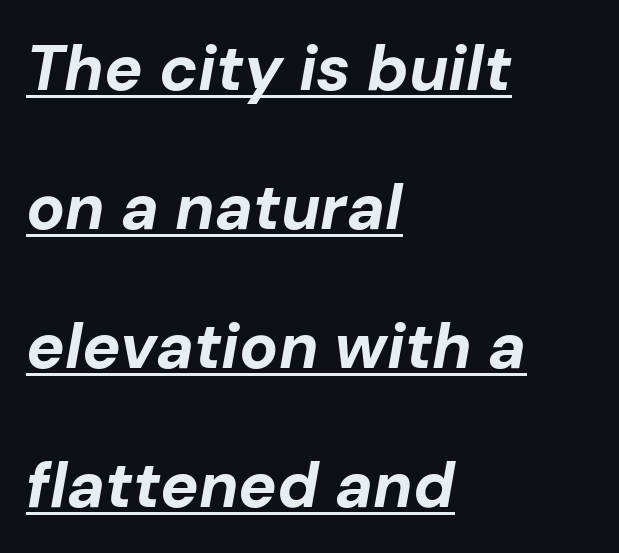
{"italic": "yes", "lean": "right", "slant_degrees": 10, "bold": "yes", "weight": "bold", "width": "normal", "stroke_contrast": "low", "x_height": "medium", "monospaced": "no", "underline": "yes", "align": "left", "line_spacing": "loose", "line_spacing_ratio": 2.17, "letter_spacing": "normal", "letter_spacing_em": 0.0, "glyph_px": 64}
